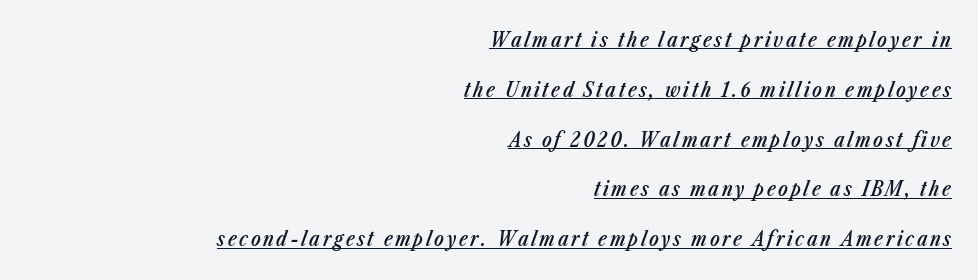
The image shows 20 px text type, italic (leaning right); set right-aligned, loose line spacing (2.49x), underlined.
